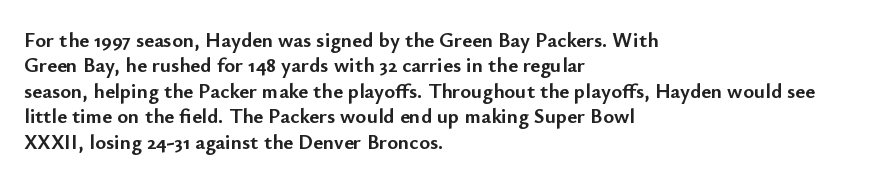
Q: Is the text bold? A: Yes.
Q: Is the text italic (slanted)? A: No, it is upright.
Q: Is the text underlined? A: No.
Q: How is the paragraph aligned? A: Left-aligned.
Q: Is the spacing between letters normal or unusually wide? A: Normal.
